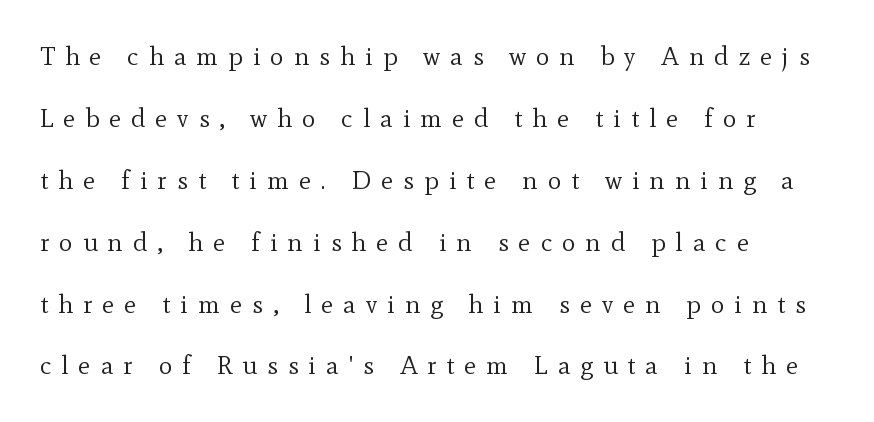
The lines are spread far apart with generous leading. This sample uses expanded letter spacing, leaving extra air between glyphs. The typography opts for an upright posture over an oblique one. The typesetter chose a ragged-right arrangement here.
